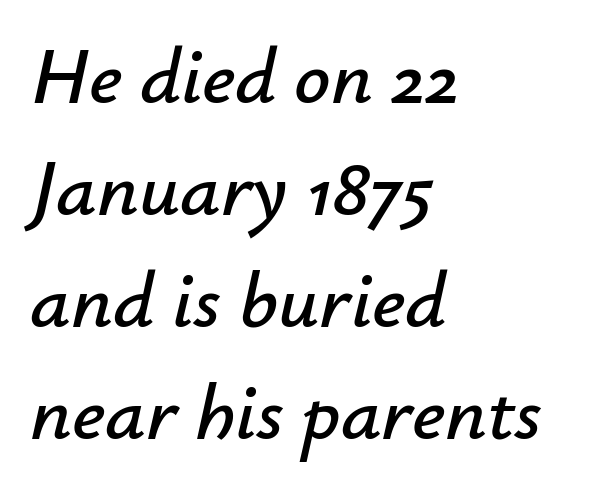
The image shows 80 px text type, italic (leaning right); set left-aligned, normal line spacing (1.4x), normal letter spacing, not underlined; low stroke contrast and a small x-height.
